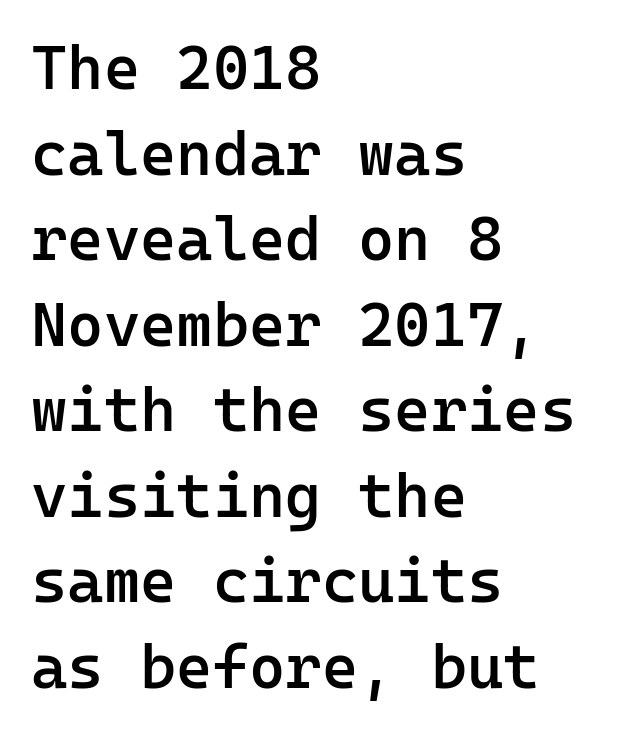
Q: Is the text bold? A: Semi-bold.
Q: Is the text italic (slanted)? A: No, it is upright.
Q: Is the typeface a serif or a sans-serif typeface? A: Sans-serif.
Q: Is the text underlined? A: No.
Q: How is the paragraph aligned? A: Left-aligned.
Q: Is the spacing between letters normal or unusually wide? A: Normal.
Q: Is the spacing between lines tight, normal or loose? A: Normal.
Q: Width (condensed, normal, or wide)? A: Normal.
Q: Stroke contrast? A: Low.
Q: x-height? A: Medium.
Q: Monospaced? A: Yes.
